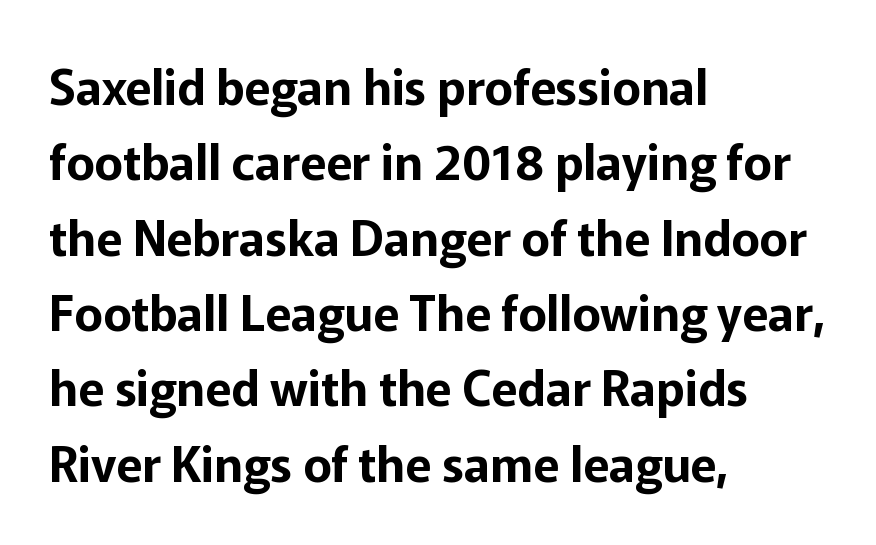
The image shows 48 px sans-serif type, upright; set left-aligned, normal line spacing (1.57x), normal letter spacing, not underlined; low stroke contrast and a medium x-height.
